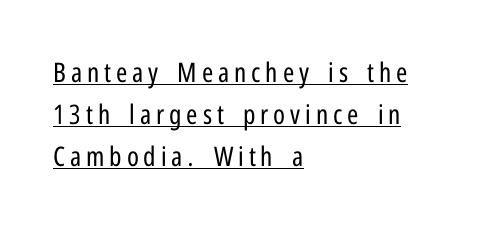
{"italic": "no", "bold": "no", "underline": "yes", "align": "left", "line_spacing": "normal", "line_spacing_ratio": 1.56, "glyph_px": 27}
